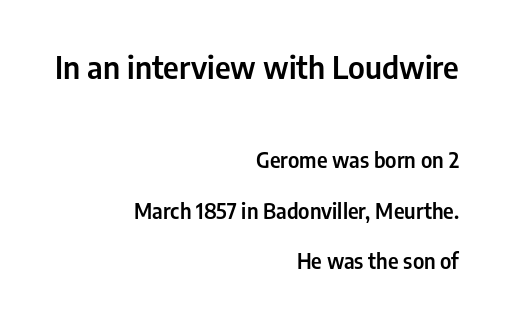
The image shows 31 px condensed sans-serif type, upright; set right-aligned, loose line spacing (2.4x), normal letter spacing, not underlined; the first (top) block is 1.48x larger; low stroke contrast and a medium x-height.
